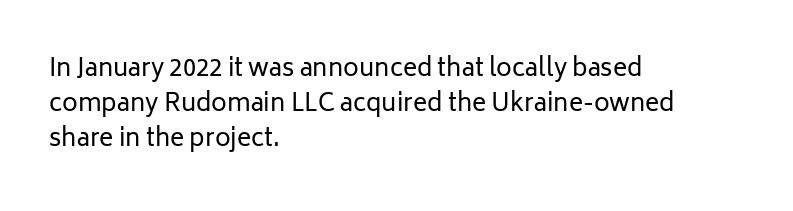
Q: Is the text bold? A: No.
Q: Is the text italic (slanted)? A: No, it is upright.
Q: Is the text underlined? A: No.
Q: How is the paragraph aligned? A: Left-aligned.
Q: Is the spacing between letters normal or unusually wide? A: Normal.
Q: Is the spacing between lines tight, normal or loose? A: Normal.
